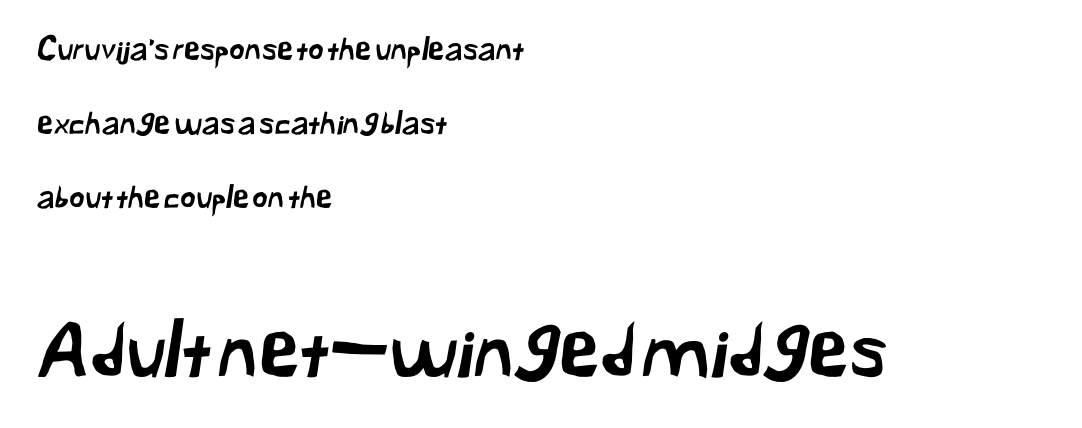
The area under the type is left untouched. Airy leading. Note: smaller setting up top, larger setting below. Each letter keeps its own natural width here, so spacing adapts to shape. Horizontally, the lines are justified to the leading edge only.
